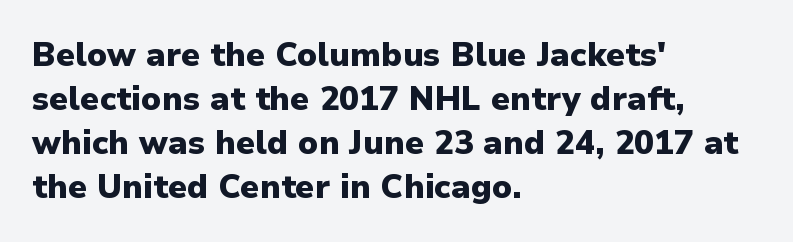
{"serif": "no", "italic": "no", "bold": "yes", "weight": "heavy", "width": "normal", "stroke_contrast": "low", "x_height": "medium", "monospaced": "no", "underline": "no", "align": "left", "line_spacing": "normal", "line_spacing_ratio": 1.33, "letter_spacing": "normal", "letter_spacing_em": 0.0, "glyph_px": 33}
